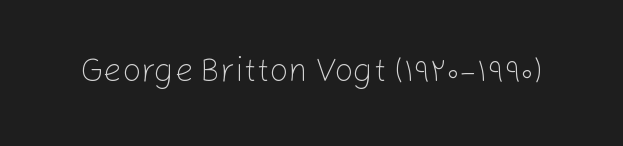
Q: Is the text bold? A: No.
Q: Is the text italic (slanted)? A: No, it is upright.
Q: Is the typeface a serif or a sans-serif typeface? A: Sans-serif.
Q: Is the text underlined? A: No.
Q: Is the spacing between letters normal or unusually wide? A: Normal.
Q: Width (condensed, normal, or wide)? A: Normal.
Q: Stroke contrast? A: Low.
Q: x-height? A: Medium.
Q: Monospaced? A: No.
